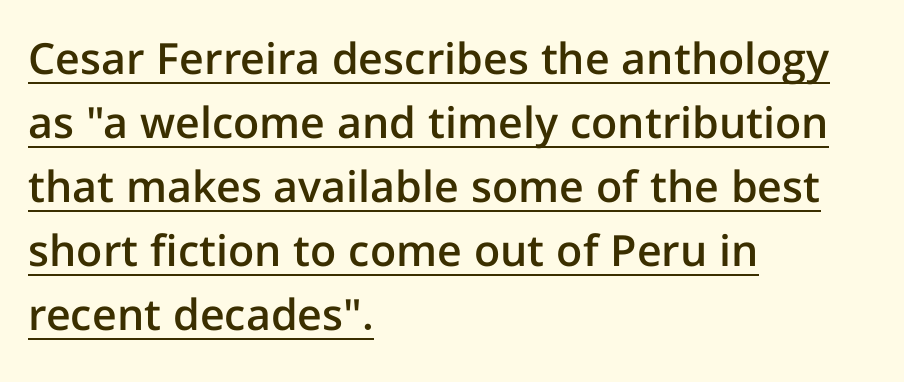
{"serif": "no", "italic": "no", "bold": "semi", "weight": "semibold", "width": "normal", "stroke_contrast": "low", "x_height": "medium", "monospaced": "no", "underline": "yes", "align": "left", "line_spacing": "normal", "line_spacing_ratio": 1.49, "letter_spacing": "normal", "letter_spacing_em": 0.0, "glyph_px": 43}
